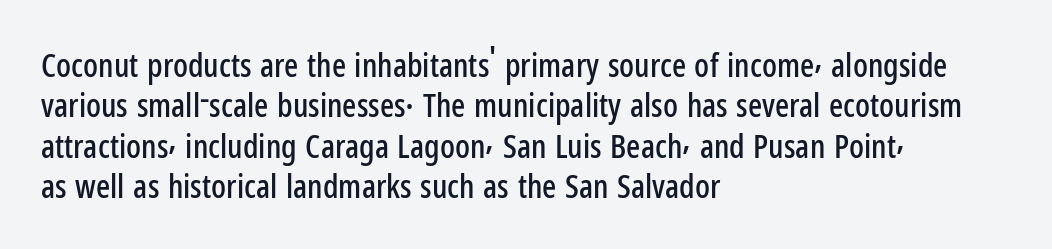
Compared with typical body copy, the letter spacing here is the same. A typesetter would label this face a sans. A roman cut, with each character standing at attention. Each letter keeps its own natural width here, so spacing adapts to shape. Clear beneath every line of the passage.
